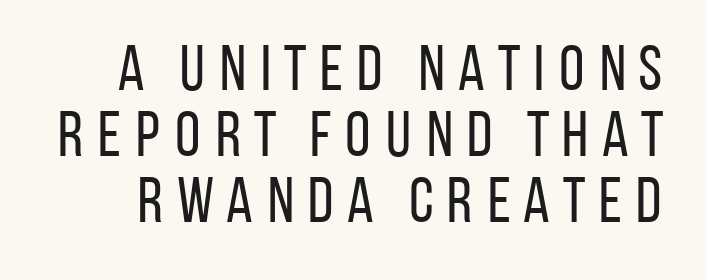
This sample uses a sans-serif face. Is there any slant? The stems are plumb. Plain, unruled lines of type. Is the type heavy? It reads as light-to-regular instead. One glance says dense: line gaps are narrower than usual.
